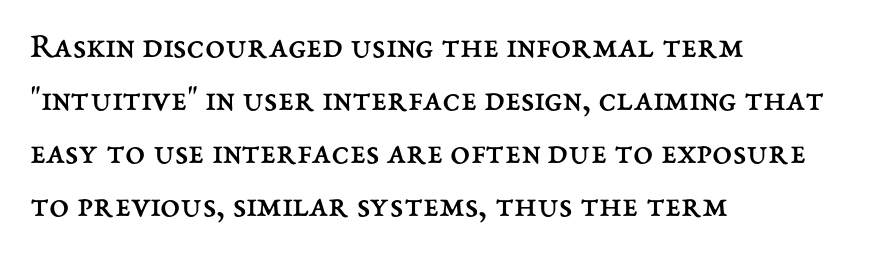
This sample uses plain, unmodified letter spacing. It's the straight-up-and-down kind of type. Horizontal bands of white between lines are of average thickness. A bare baseline throughout the passage.
